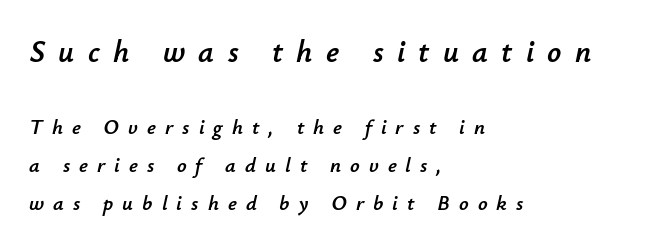
Just letters on the line, the space beneath them empty. The line texture is sparse and dotted thanks to wide tracking. The paragraph shown leans on its left margin. Character size in the leading block exceeds that of the trailing block.
